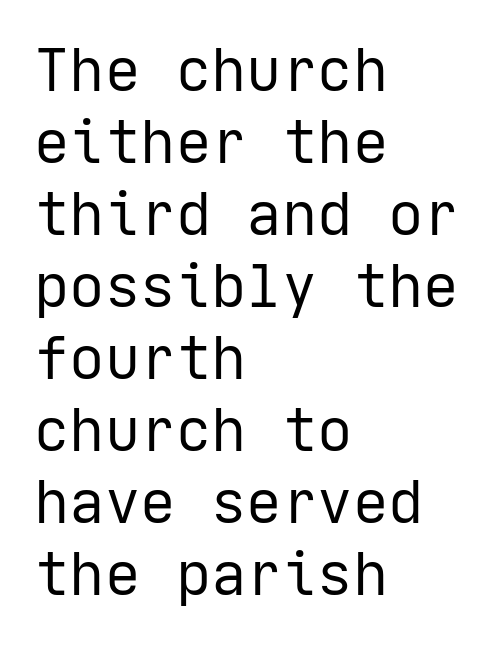
Q: Is the text bold? A: No.
Q: Is the text italic (slanted)? A: No, it is upright.
Q: Is the typeface a serif or a sans-serif typeface? A: Sans-serif.
Q: Is the text underlined? A: No.
Q: How is the paragraph aligned? A: Left-aligned.
Q: Is the spacing between letters normal or unusually wide? A: Normal.
Q: Width (condensed, normal, or wide)? A: Normal.
Q: Stroke contrast? A: Low.
Q: x-height? A: Medium.
